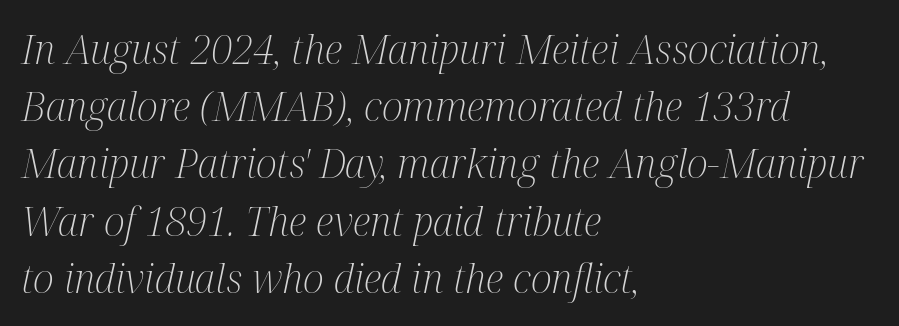
{"serif": "yes", "italic": "yes", "lean": "right", "slant_degrees": 12, "bold": "no", "weight": "light", "width": "condensed", "stroke_contrast": "medium", "x_height": "medium", "monospaced": "no", "underline": "no", "align": "left", "line_spacing": "normal", "line_spacing_ratio": 1.43, "letter_spacing": "normal", "letter_spacing_em": 0.0, "glyph_px": 40}
